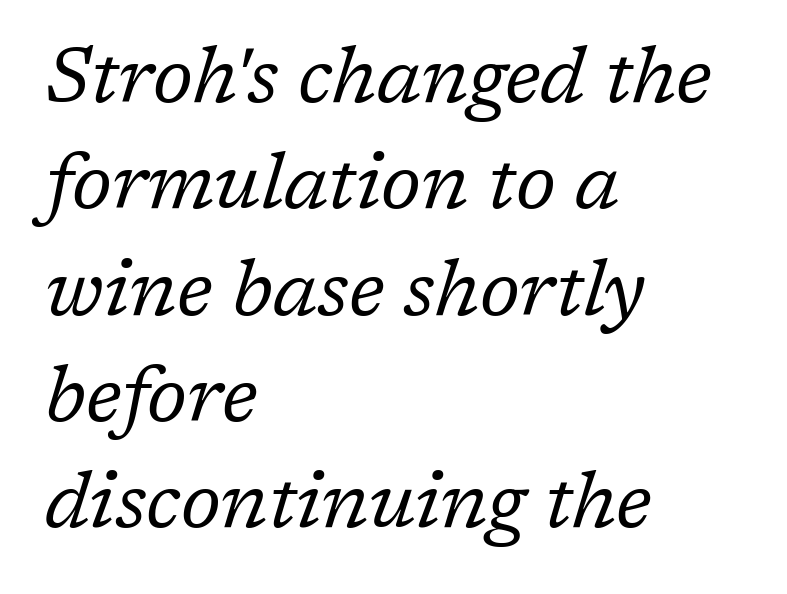
Q: Is the text bold? A: No.
Q: Is the text italic (slanted)? A: Yes, it leans right by about 17 degrees.
Q: Is the typeface a serif or a sans-serif typeface? A: Serif.
Q: Is the text underlined? A: No.
Q: How is the paragraph aligned? A: Left-aligned.
Q: Is the spacing between letters normal or unusually wide? A: Normal.
Q: Is the spacing between lines tight, normal or loose? A: Normal.
Q: Width (condensed, normal, or wide)? A: Normal.
Q: Stroke contrast? A: Low.
Q: x-height? A: Medium.
Q: Monospaced? A: No.
